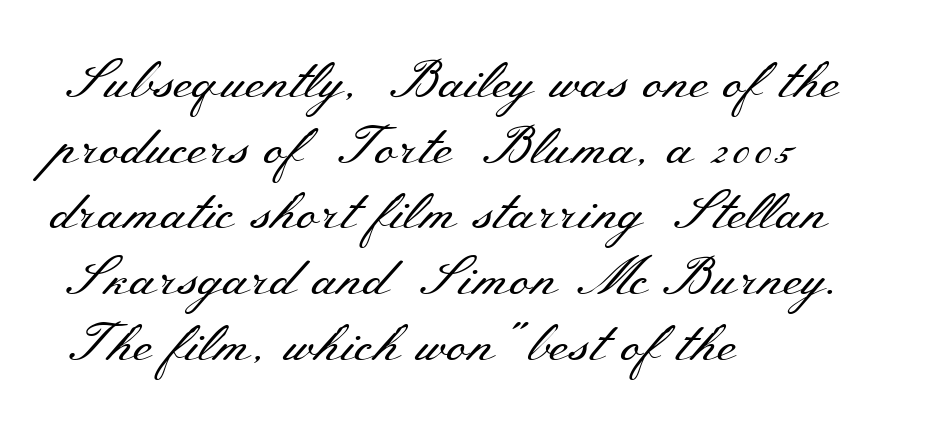
Q: Is the text bold? A: No.
Q: Is the text italic (slanted)? A: Yes.
Q: Is the typeface a serif or a sans-serif typeface? A: Serif.
Q: Is the text underlined? A: No.
Q: How is the paragraph aligned? A: Left-aligned.
Q: Is the spacing between letters normal or unusually wide? A: Normal.
Q: Width (condensed, normal, or wide)? A: Wide.
Q: Stroke contrast? A: Medium.
Q: x-height? A: Small.
Q: Monospaced? A: No.
